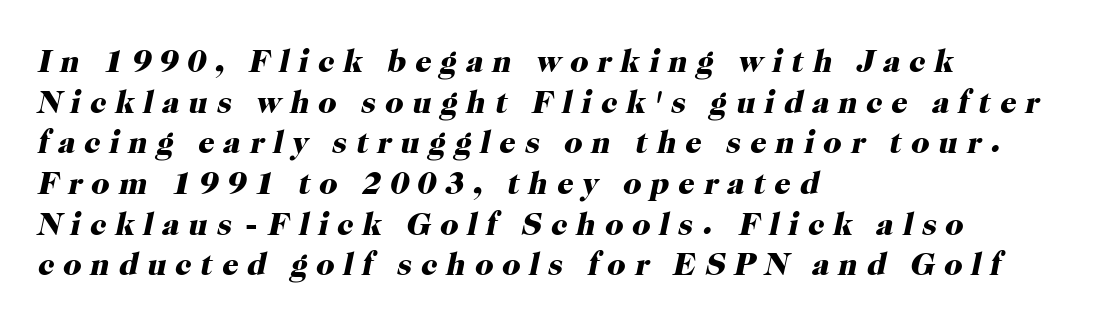
The compositor pushed each line to the left boundary. Tall strokes in this sample are angled rather than plumb. Characters follow at a spacing far wider than the type designer built in. The font family rendered here belongs to the serif group.
